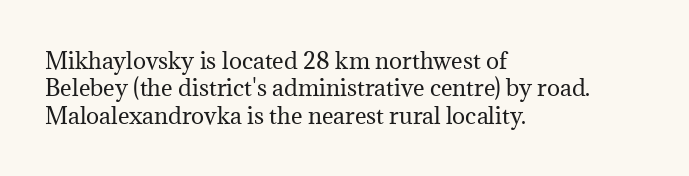
{"italic": "no", "bold": "no", "underline": "no", "align": "left", "line_spacing": "normal", "line_spacing_ratio": 1.25, "letter_spacing": "normal", "letter_spacing_em": 0.0, "glyph_px": 22}
